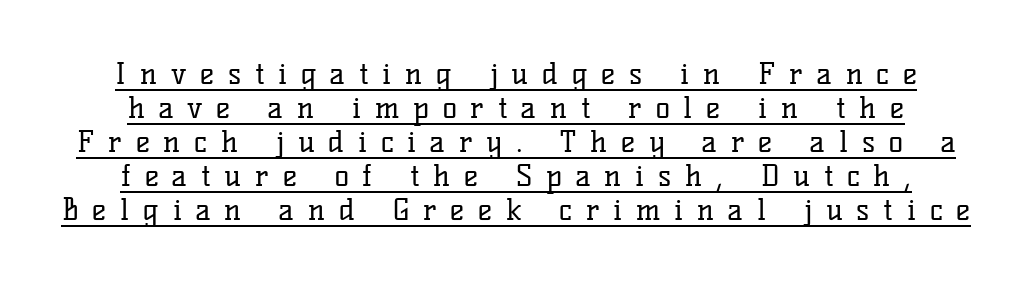
The image shows 30 px regular-weight serif type, upright; set tight line spacing (1.13x), unusually wide letter spacing (+0.46 em), underlined; low stroke contrast and a medium x-height.
